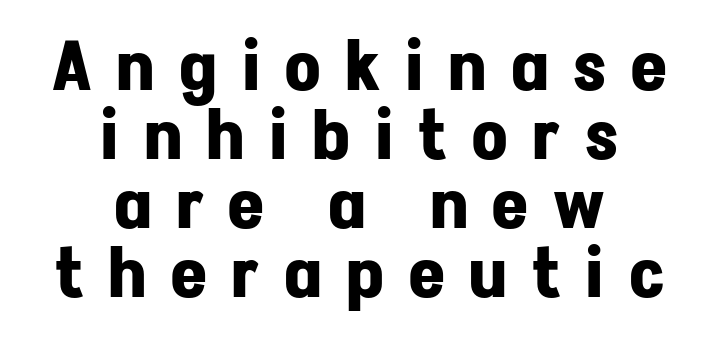
Q: Is the text bold? A: Yes.
Q: Is the text italic (slanted)? A: No, it is upright.
Q: Is the typeface a serif or a sans-serif typeface? A: Sans-serif.
Q: Is the text underlined? A: No.
Q: How is the paragraph aligned? A: Centered.
Q: Is the spacing between letters normal or unusually wide? A: Unusually wide.
Q: Is the spacing between lines tight, normal or loose? A: Tight.
Q: Width (condensed, normal, or wide)? A: Normal.
Q: Stroke contrast? A: Low.
Q: x-height? A: Medium.
Q: Monospaced? A: No.
